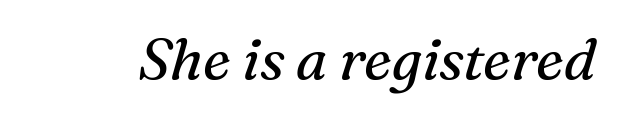
Q: Is the text bold? A: No.
Q: Is the text italic (slanted)? A: Yes, it leans right by about 16 degrees.
Q: Is the typeface a serif or a sans-serif typeface? A: Serif.
Q: Is the text underlined? A: No.
Q: Is the spacing between letters normal or unusually wide? A: Normal.
Q: Width (condensed, normal, or wide)? A: Normal.
Q: Stroke contrast? A: Medium.
Q: x-height? A: Medium.
Q: Monospaced? A: No.
